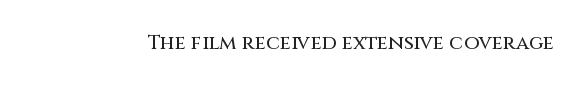
Q: Is the text italic (slanted)? A: No, it is upright.
Q: Is the text underlined? A: No.
Q: Is the spacing between letters normal or unusually wide? A: Normal.
